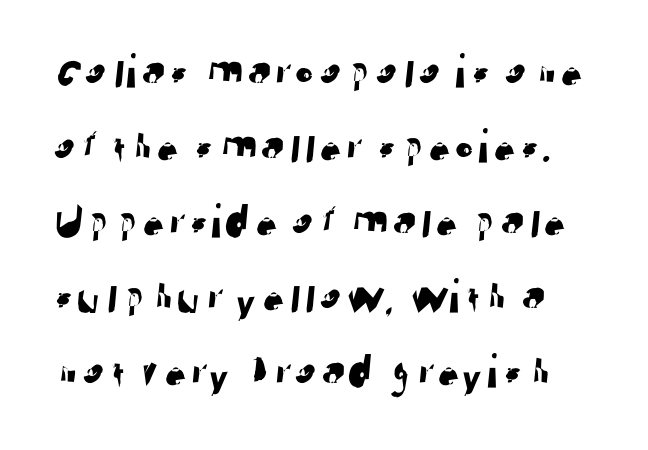
{"serif": "no", "width": "normal", "stroke_contrast": "low", "x_height": "medium", "monospaced": "no", "underline": "no", "line_spacing": "normal", "line_spacing_ratio": 1.53, "letter_spacing": "normal", "letter_spacing_em": 0.0, "glyph_px": 49}
